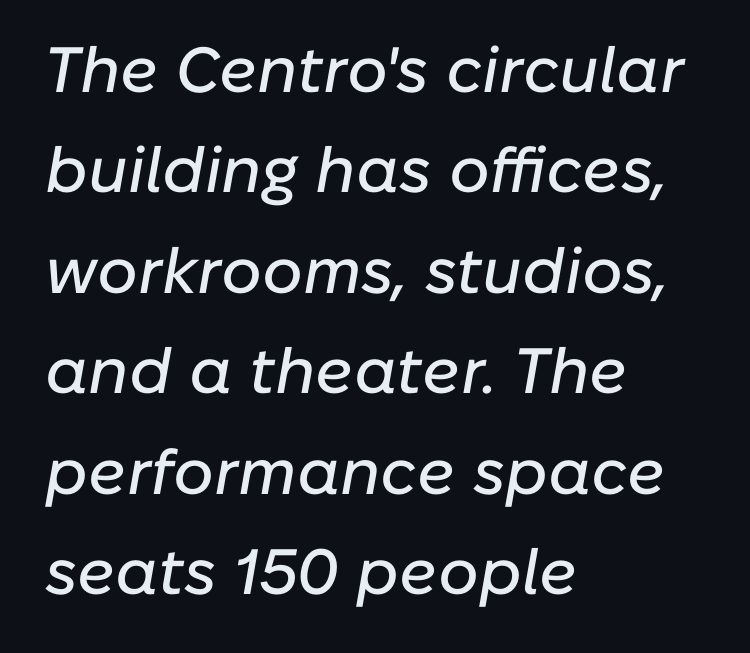
Q: Is the text italic (slanted)? A: Yes, it leans right by about 10 degrees.
Q: Is the text underlined? A: No.
Q: How is the paragraph aligned? A: Left-aligned.
Q: Is the spacing between letters normal or unusually wide? A: Normal.
Q: Is the spacing between lines tight, normal or loose? A: Normal.
Q: Width (condensed, normal, or wide)? A: Normal.
Q: Stroke contrast? A: Low.
Q: x-height? A: Medium.
Q: Monospaced? A: No.
